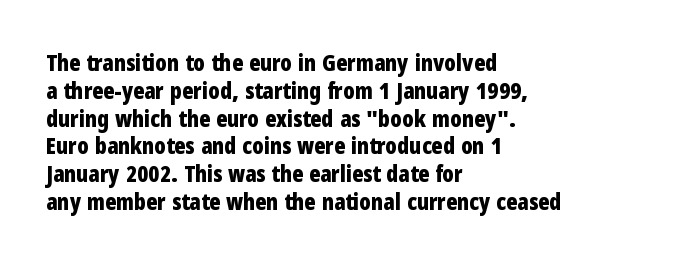
The image shows 23 px bold type, upright; set left-aligned, line spacing 1.21x, normal letter spacing, not underlined.
